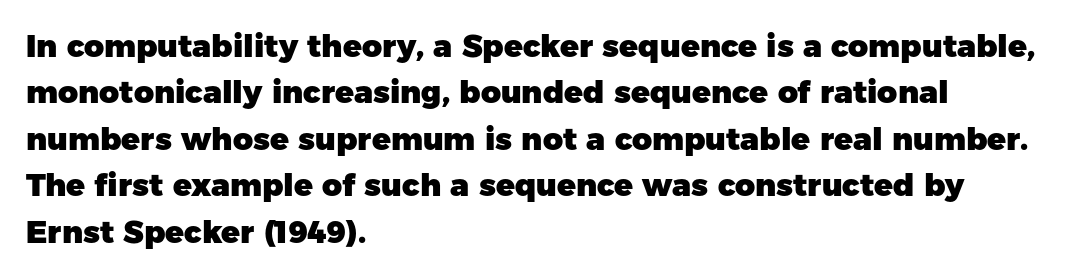
The axis of the letterforms is exactly vertical. Nothing unusual about the tracking: characters are spaced as the font intends. Regarding leading, the lines here are spaced in the standard way. The face used here is proportionally spaced, like ordinary book or web type. The characters look thick and weighty, a clear bold. Unlike a traditional serif, this face leaves its strokes unadorned.
